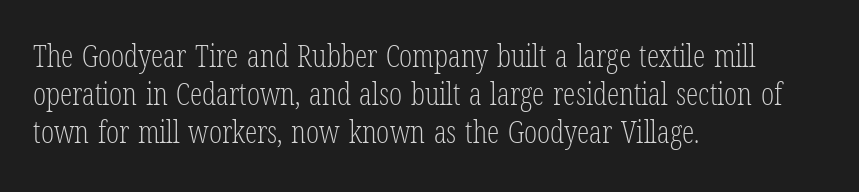
Character widths vary here, with narrow letters taking less room than wide ones. Underline: absent. The setting favours the left margin, as ordinary paragraphs usually do. The font is comparable to plain body text, perhaps lighter. The font family rendered here belongs to the serif group.
